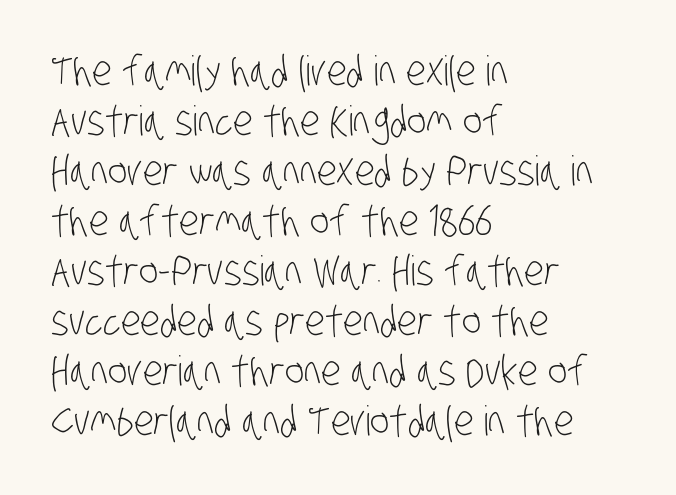
Q: Is the text bold? A: No.
Q: Is the typeface a serif or a sans-serif typeface? A: Sans-serif.
Q: Is the text underlined? A: No.
Q: How is the paragraph aligned? A: Left-aligned.
Q: Is the spacing between letters normal or unusually wide? A: Normal.
Q: Width (condensed, normal, or wide)? A: Condensed.
Q: Stroke contrast? A: Low.
Q: x-height? A: Large.
Q: Monospaced? A: No.
